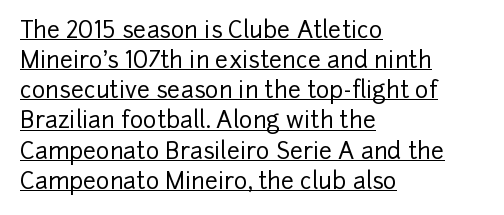
{"italic": "no", "underline": "yes", "align": "left", "line_spacing": "normal", "line_spacing_ratio": 1.31, "letter_spacing": "normal", "letter_spacing_em": 0.0, "glyph_px": 23}
